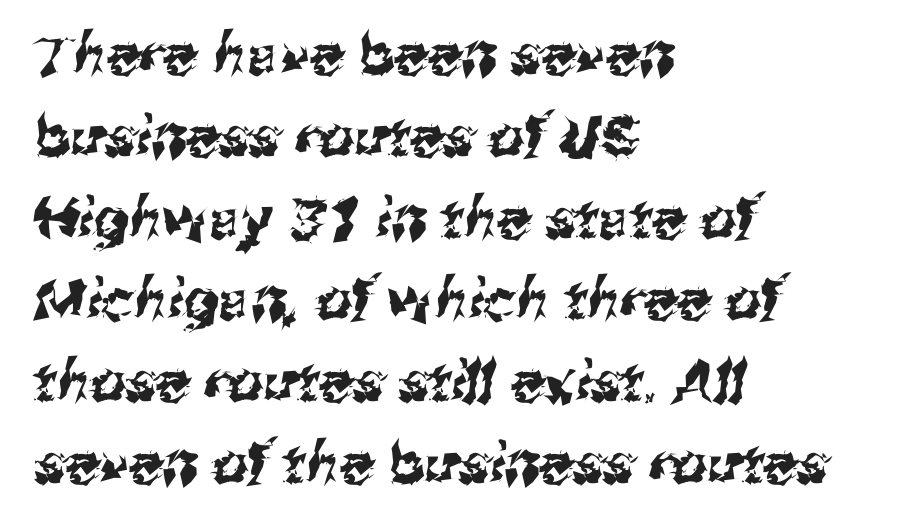
Q: Is the typeface a serif or a sans-serif typeface? A: Sans-serif.
Q: Is the text underlined? A: No.
Q: How is the paragraph aligned? A: Left-aligned.
Q: Is the spacing between letters normal or unusually wide? A: Normal.
Q: Is the spacing between lines tight, normal or loose? A: Normal.
Q: Width (condensed, normal, or wide)? A: Normal.
Q: Stroke contrast? A: Medium.
Q: x-height? A: Medium.
Q: Monospaced? A: No.
